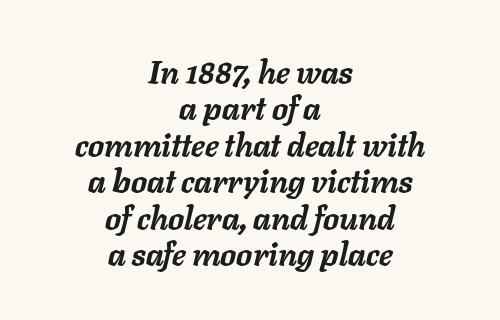
Q: Is the text bold? A: Yes.
Q: Is the text italic (slanted)? A: Yes, it leans right by about 11 degrees.
Q: Is the text underlined? A: No.
Q: How is the paragraph aligned? A: Centered.
Q: Is the spacing between letters normal or unusually wide? A: Normal.
Q: Is the spacing between lines tight, normal or loose? A: Tight.
Q: Width (condensed, normal, or wide)? A: Normal.
Q: Stroke contrast? A: Low.
Q: x-height? A: Medium.
Q: Monospaced? A: No.
